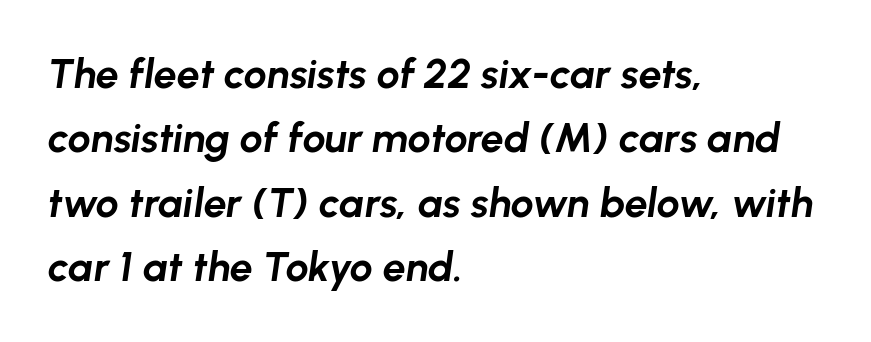
The image shows 41 px bold type, italic (leaning right); set left-aligned, normal line spacing (1.57x), normal letter spacing, not underlined; low stroke contrast and a medium x-height.
